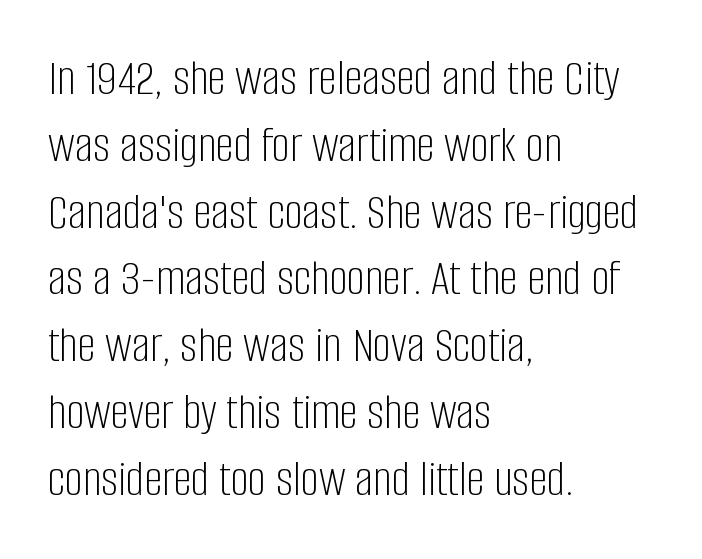
Q: Is the text bold? A: No.
Q: Is the text italic (slanted)? A: No, it is upright.
Q: Is the typeface a serif or a sans-serif typeface? A: Sans-serif.
Q: Is the text underlined? A: No.
Q: How is the paragraph aligned? A: Left-aligned.
Q: Is the spacing between letters normal or unusually wide? A: Normal.
Q: Is the spacing between lines tight, normal or loose? A: Normal.
Q: Width (condensed, normal, or wide)? A: Condensed.
Q: Stroke contrast? A: Low.
Q: x-height? A: Large.
Q: Monospaced? A: No.
